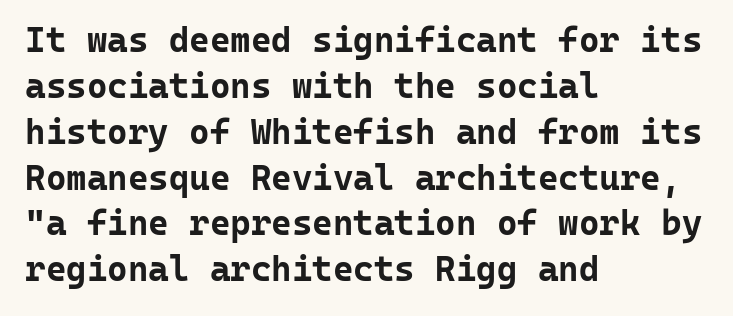
{"serif": "no", "italic": "no", "bold": "yes", "weight": "bold", "width": "normal", "stroke_contrast": "low", "x_height": "medium", "monospaced": "yes", "underline": "no", "align": "left", "line_spacing": "normal", "line_spacing_ratio": 1.31, "letter_spacing": "normal", "letter_spacing_em": 0.0, "glyph_px": 35}
